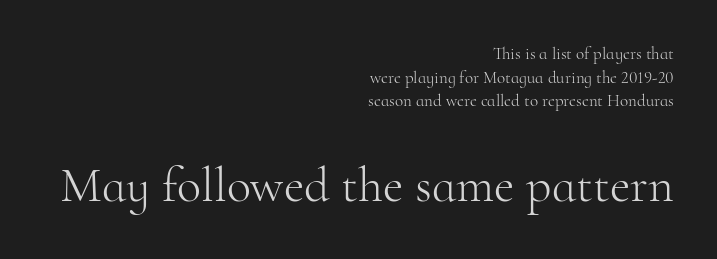
Q: Is the text bold? A: No.
Q: Is the text italic (slanted)? A: No, it is upright.
Q: Is the typeface a serif or a sans-serif typeface? A: Serif.
Q: Is the text underlined? A: No.
Q: How is the paragraph aligned? A: Right-aligned.
Q: Is the spacing between letters normal or unusually wide? A: Normal.
Q: Is the spacing between lines tight, normal or loose? A: Normal.
Q: Which block of text is set in a larger size, the first (top) or the second (bottom)? A: The second (bottom) one.
Q: Width (condensed, normal, or wide)? A: Normal.
Q: Stroke contrast? A: High.
Q: x-height? A: Small.
Q: Monospaced? A: No.
